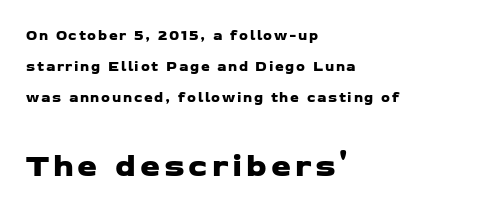
Q: Is the typeface a serif or a sans-serif typeface? A: Sans-serif.
Q: Is the text underlined? A: No.
Q: How is the paragraph aligned? A: Left-aligned.
Q: Is the spacing between lines tight, normal or loose? A: Loose.
Q: Which block of text is set in a larger size, the first (top) or the second (bottom)? A: The second (bottom) one.
Q: Width (condensed, normal, or wide)? A: Wide.
Q: Stroke contrast? A: Low.
Q: x-height? A: Medium.
Q: Monospaced? A: No.
